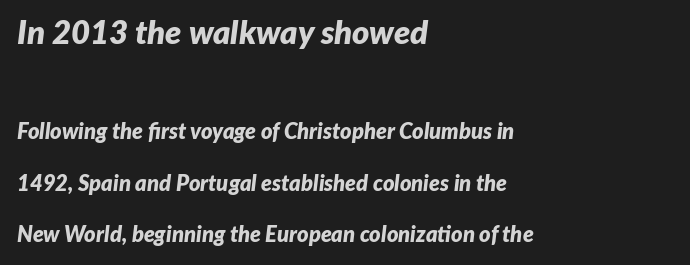
Q: Is the text bold? A: Yes.
Q: Is the text italic (slanted)? A: Yes, it leans right by about 7 degrees.
Q: Is the text underlined? A: No.
Q: How is the paragraph aligned? A: Left-aligned.
Q: Is the spacing between letters normal or unusually wide? A: Normal.
Q: Is the spacing between lines tight, normal or loose? A: Loose.
Q: Which block of text is set in a larger size, the first (top) or the second (bottom)? A: The first (top) one.
Q: Width (condensed, normal, or wide)? A: Normal.
Q: Stroke contrast? A: Low.
Q: x-height? A: Medium.
Q: Monospaced? A: No.
